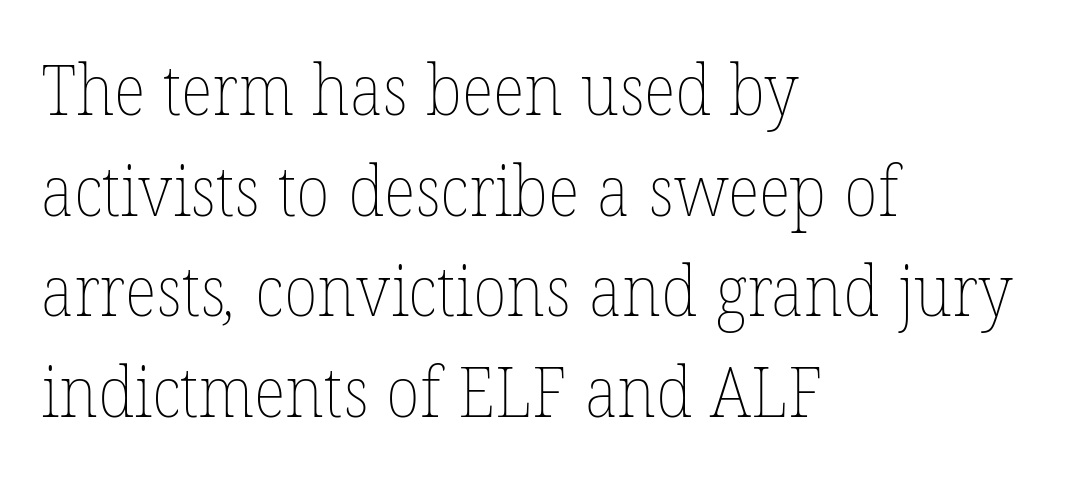
{"bold": "no", "weight": "thin", "width": "normal", "stroke_contrast": "low", "x_height": "medium", "monospaced": "no", "underline": "no", "align": "left", "line_spacing": "normal", "line_spacing_ratio": 1.46, "letter_spacing": "normal", "letter_spacing_em": 0.0, "glyph_px": 69}
